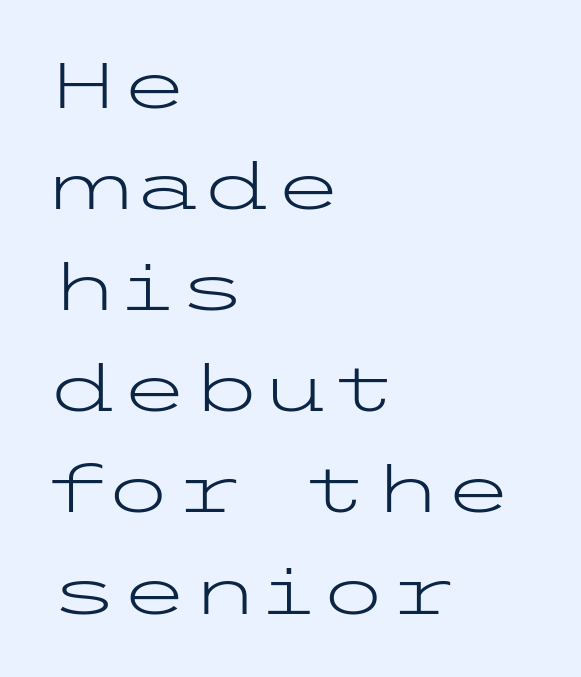
The image shows 64 px light, wide sans-serif type, upright; set left-aligned, normal line spacing (1.58x), normal letter spacing, not underlined; low stroke contrast and a medium x-height.
